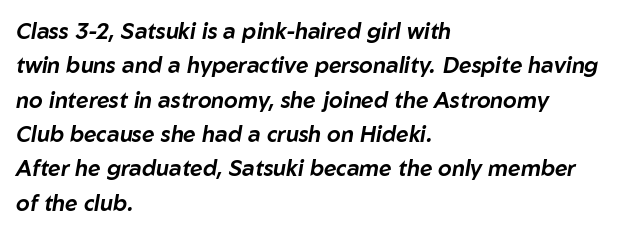
{"italic": "yes", "lean": "right", "slant_degrees": 10, "underline": "no", "align": "left", "line_spacing": "normal", "line_spacing_ratio": 1.56, "letter_spacing": "normal", "letter_spacing_em": 0.0, "glyph_px": 22}
